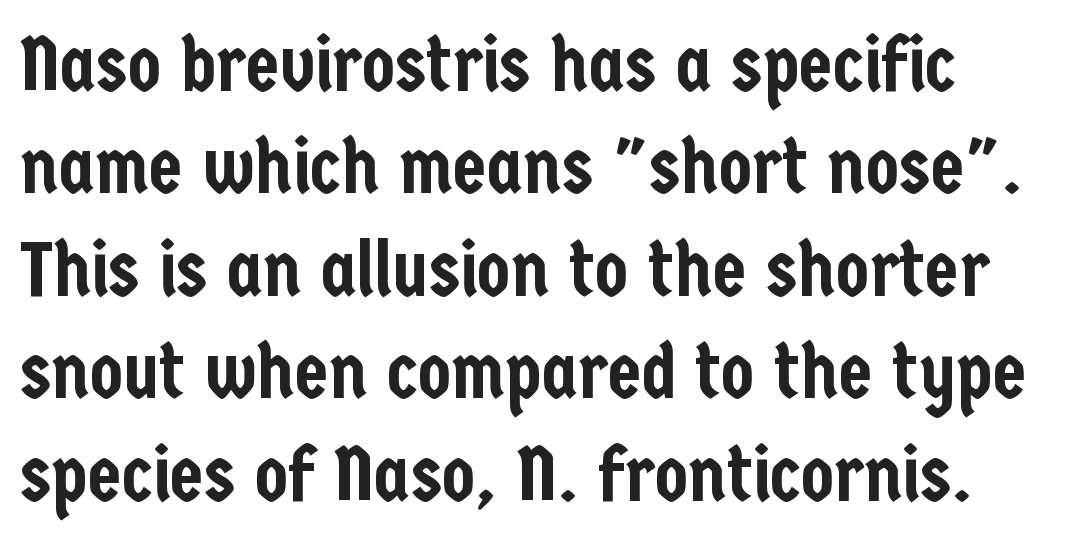
The image shows 77 px condensed sans-serif type, upright; set left-aligned, normal line spacing (1.33x), normal letter spacing, not underlined; low stroke contrast and a medium x-height.
